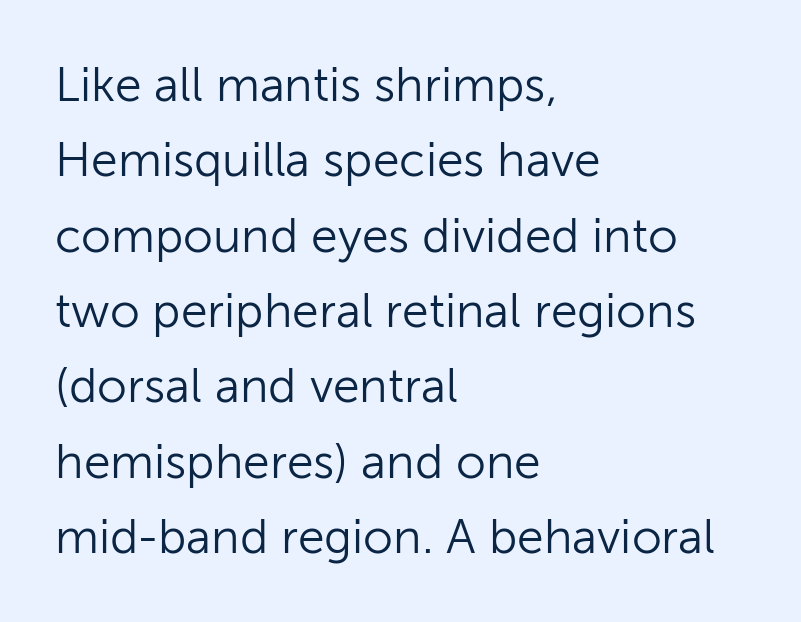
{"serif": "no", "italic": "no", "bold": "no", "weight": "light", "width": "normal", "stroke_contrast": "low", "x_height": "medium", "monospaced": "no", "underline": "no", "align": "left", "line_spacing": "normal", "line_spacing_ratio": 1.57, "letter_spacing": "normal", "letter_spacing_em": 0.0, "glyph_px": 48}
